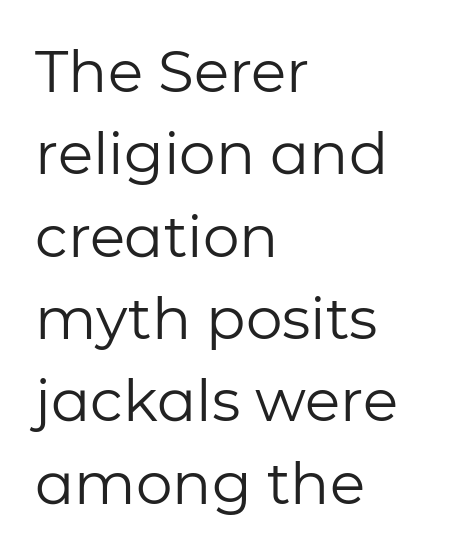
The image shows 58 px regular-weight sans-serif type, upright; set left-aligned, normal line spacing (1.42x), normal letter spacing, not underlined; low stroke contrast and a medium x-height.
